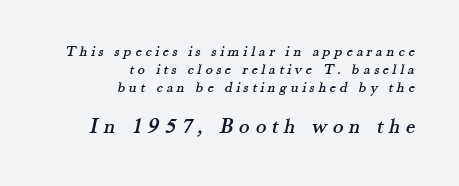
Q: Is the text underlined? A: No.
Q: How is the paragraph aligned? A: Right-aligned.
Q: Is the spacing between letters normal or unusually wide? A: Unusually wide.
Q: Which block of text is set in a larger size, the first (top) or the second (bottom)? A: The second (bottom) one.
